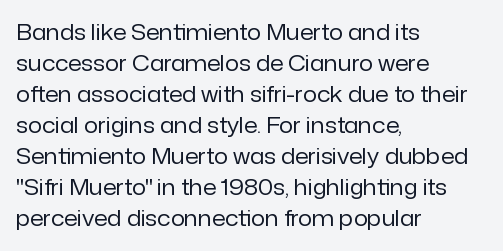
Q: Is the text bold? A: No.
Q: Is the text italic (slanted)? A: No, it is upright.
Q: Is the text underlined? A: No.
Q: How is the paragraph aligned? A: Left-aligned.
Q: Is the spacing between letters normal or unusually wide? A: Normal.
Q: Is the spacing between lines tight, normal or loose? A: Normal.
